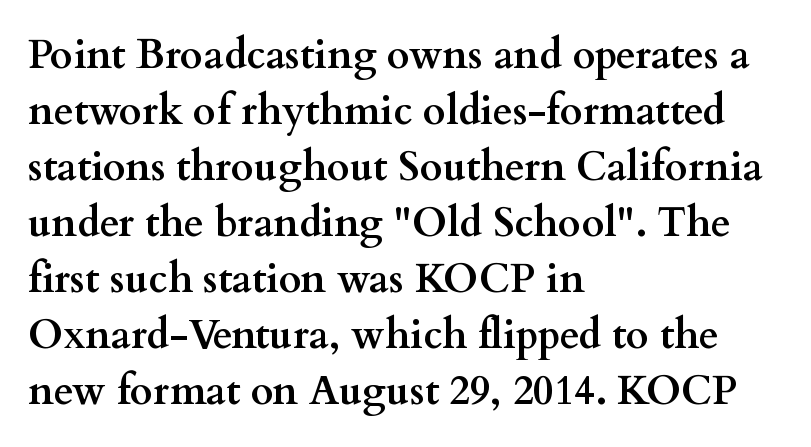
{"serif": "yes", "italic": "no", "bold": "yes", "weight": "semibold", "width": "wide", "stroke_contrast": "medium", "x_height": "small", "monospaced": "no", "underline": "no", "align": "left", "line_spacing": "normal", "line_spacing_ratio": 1.4, "letter_spacing": "normal", "letter_spacing_em": 0.0, "glyph_px": 40}
